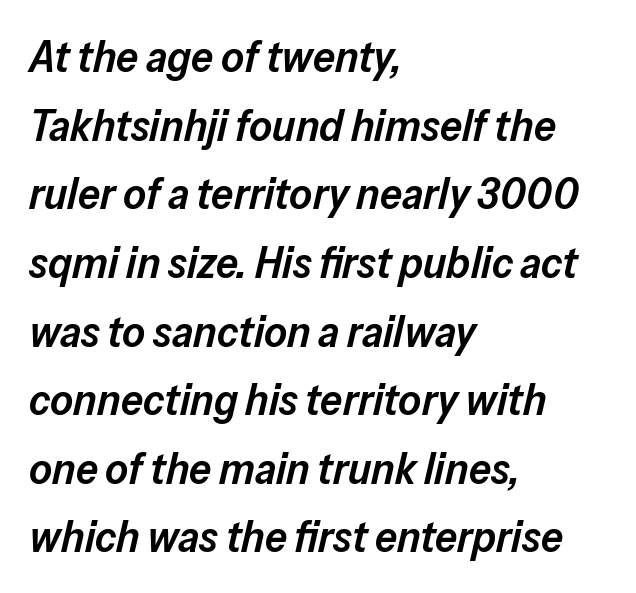
Q: Is the text bold? A: Semi-bold.
Q: Is the text italic (slanted)? A: Yes, it leans right by about 13 degrees.
Q: Is the text underlined? A: No.
Q: How is the paragraph aligned? A: Left-aligned.
Q: Is the spacing between letters normal or unusually wide? A: Normal.
Q: Is the spacing between lines tight, normal or loose? A: Normal.
Q: Width (condensed, normal, or wide)? A: Normal.
Q: Stroke contrast? A: Low.
Q: x-height? A: Medium.
Q: Monospaced? A: No.
